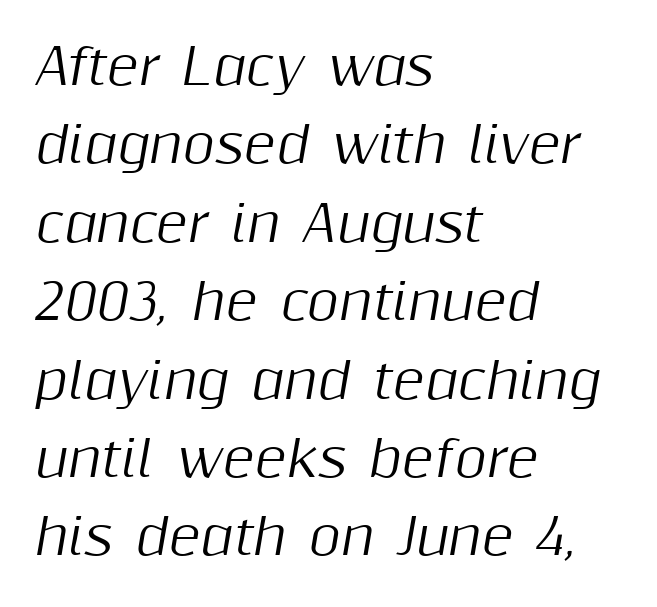
Italic? Definitely — the glyphs are oblique. In CSS terms this would be text-align: left. These lines are rendered in a variable-pitch font. Quick note: underline off. Short note: letters normally spaced.
